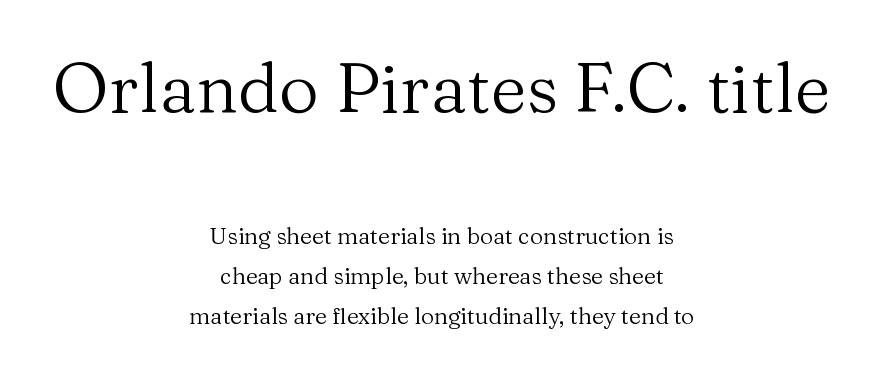
Q: Is the text bold? A: No.
Q: Is the text italic (slanted)? A: No, it is upright.
Q: Is the typeface a serif or a sans-serif typeface? A: Serif.
Q: Is the text underlined? A: No.
Q: How is the paragraph aligned? A: Centered.
Q: Is the spacing between letters normal or unusually wide? A: Normal.
Q: Which block of text is set in a larger size, the first (top) or the second (bottom)? A: The first (top) one.
Q: Width (condensed, normal, or wide)? A: Normal.
Q: Stroke contrast? A: Medium.
Q: x-height? A: Medium.
Q: Monospaced? A: No.
